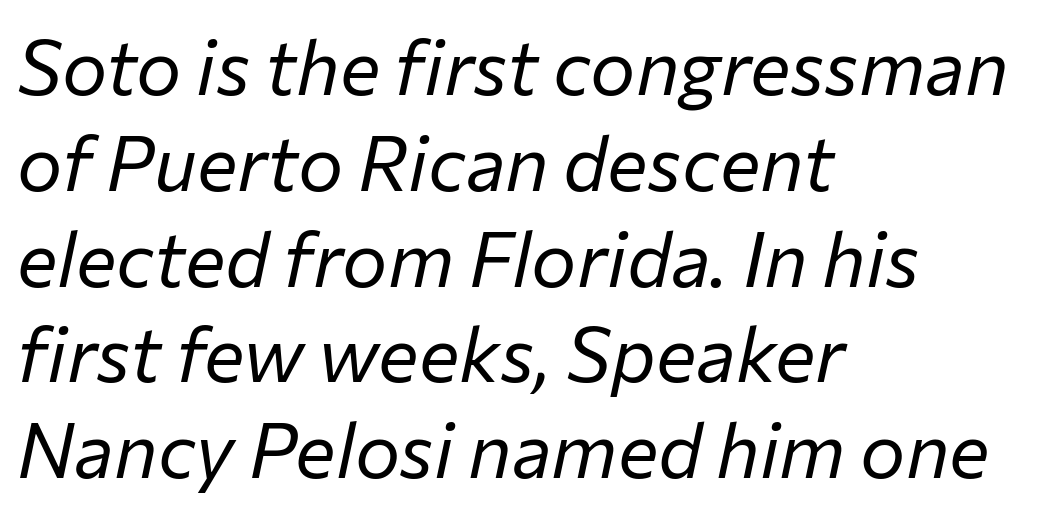
Beneath every word, the page is bare. Here the designer chose a conventional face with non-uniform glyph widths. This sample is left-justified, so line endings fall wherever the words run out. These glyphs show unthickened strokes, regular width or finer. Reading down the column, the eye jumps a familiar distance to each next line.
